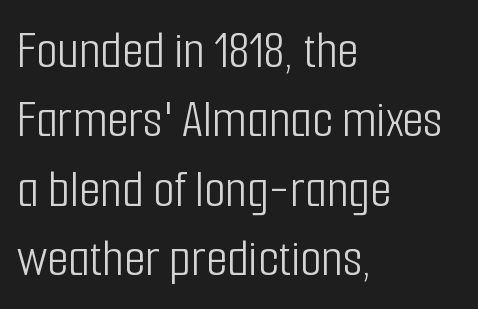
Weight: in the light-to-regular range. Observe the absence of serifs on each vertical stroke in this sample. Regarding leading, the lines here are spaced in the standard way. Style check: upright. The specimen omits any rule beneath the text block's lines.
